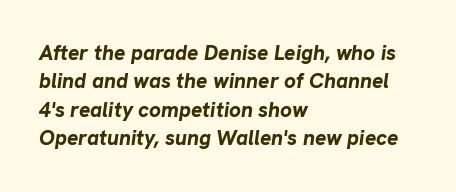
{"italic": "yes", "lean": "right", "slant_degrees": 8, "bold": "yes", "underline": "no", "align": "left", "line_spacing": "normal", "line_spacing_ratio": 1.35, "letter_spacing": "normal", "letter_spacing_em": 0.0, "glyph_px": 21}
